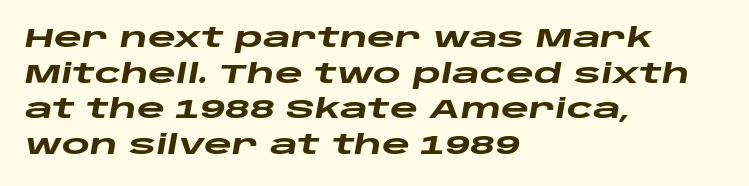
These lines sit exactly where default settings would place them. The zone under the glyphs is completely vacant. Notice how the stems are inclined rather than vertical — that's the hallmark of italics. This rendering leaves character spacing at its baseline value.
